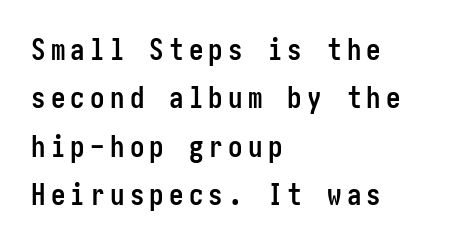
Check under the words: just untouched page. Horizontal alignment here is leftward, the default for most running prose. Chunky letters — that's bold for sure. Is there much room between lines? A standard amount, neither cramped nor airy.
